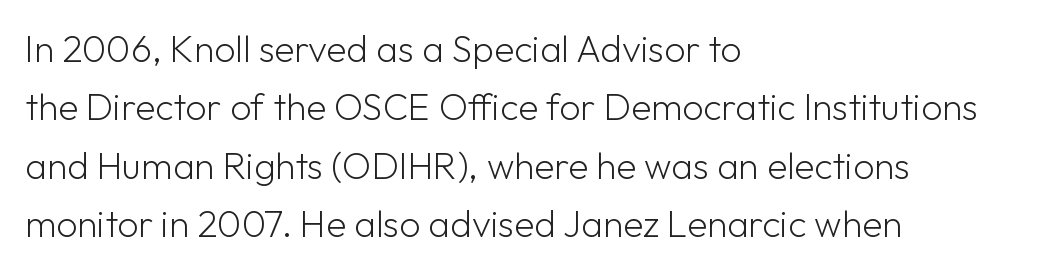
The face used here is proportionally spaced, like ordinary book or web type. Stems and bowls with no extra thickness — not bold. Unmarked baselines from the first word to the last. A normal amount of white space separates one row of letters from the next.
